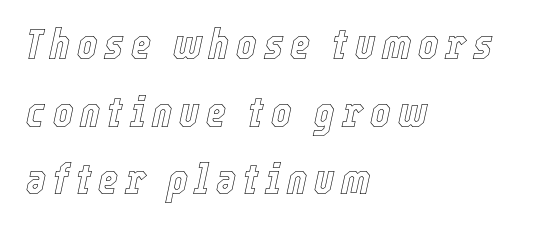
Q: Is the text italic (slanted)? A: Yes, it leans right by about 12 degrees.
Q: Is the text underlined? A: No.
Q: How is the paragraph aligned? A: Left-aligned.
Q: Is the spacing between lines tight, normal or loose? A: Normal.
Q: Width (condensed, normal, or wide)? A: Condensed.
Q: x-height? A: Medium.
Q: Monospaced? A: No.
